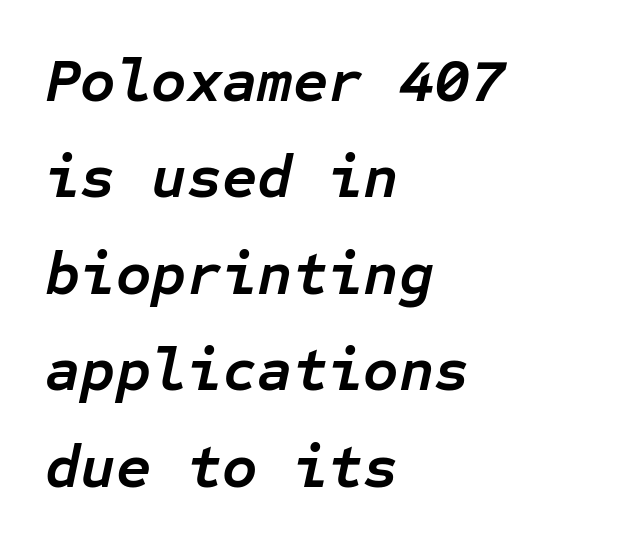
{"italic": "yes", "lean": "right", "slant_degrees": 12, "bold": "yes", "weight": "semibold", "width": "normal", "stroke_contrast": "low", "x_height": "medium", "monospaced": "yes", "underline": "no", "align": "left", "line_spacing": "normal", "line_spacing_ratio": 1.58, "letter_spacing": "normal", "letter_spacing_em": 0.0, "glyph_px": 61}
